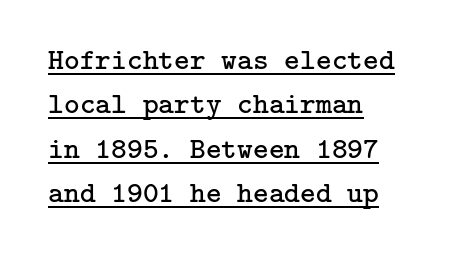
{"serif": "yes", "italic": "no", "bold": "no", "weight": "regular", "width": "normal", "stroke_contrast": "low", "x_height": "medium", "underline": "yes", "align": "left", "line_spacing": "normal", "line_spacing_ratio": 1.48, "letter_spacing": "normal", "letter_spacing_em": 0.0, "glyph_px": 30}
